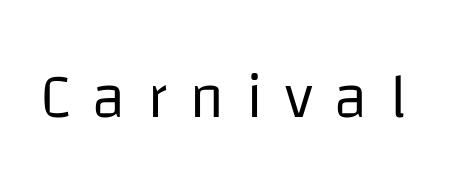
The passage shown is typed in a proportional face where columns would drift. The letterforms sit at book weight or below. Posture: straight, roman, zero tilt. Letterform terminals end flat and unadorned throughout the passage. In terms of letterspacing, this is a distinctly airy, spread setting.
